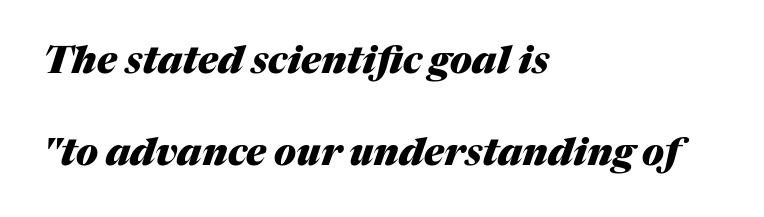
This is heavy type, rendered in bold. The passage shown has conventional tracking throughout. Underline: absent. In CSS terms this would be text-align: left. Leading: increased. The letters advance in unequal steps, a hallmark of proportional type.
